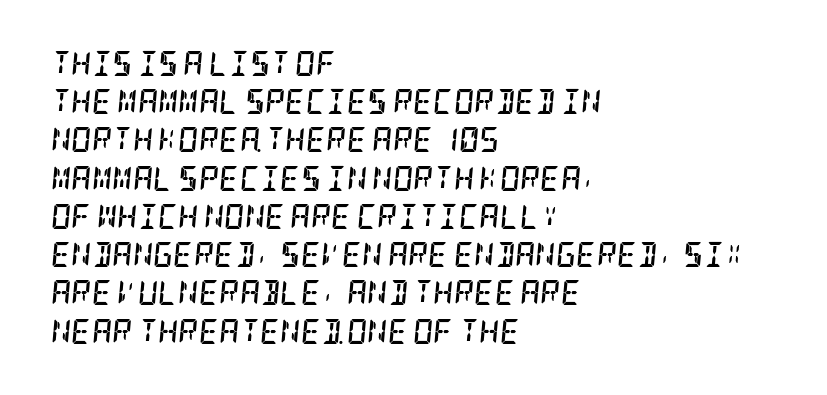
{"italic": "yes", "lean": "right", "slant_degrees": 5, "bold": "yes", "underline": "no", "align": "left", "line_spacing": "normal", "line_spacing_ratio": 1.53, "letter_spacing": "normal", "letter_spacing_em": 0.0, "glyph_px": 25}
